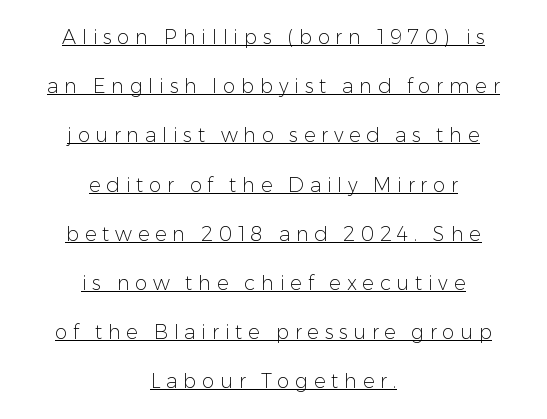
The image shows 20 px text type, upright; set centered, loose line spacing (2.46x), unusually wide letter spacing (+0.28 em), underlined.
